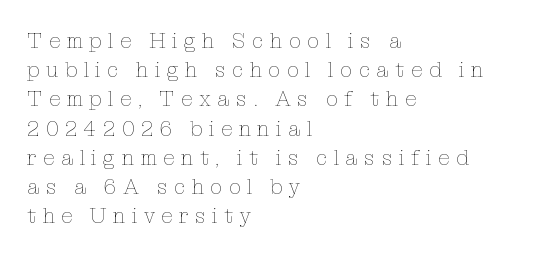
Casual observation: everything's shoved over to the left. Stroke mass is kept to a normal reading level or below. This is the regular roman posture of the typeface. The letterforms stand isolated, each surrounded by extra space. The space between consecutive lines is moderate. The space directly below the letters is spotless.
